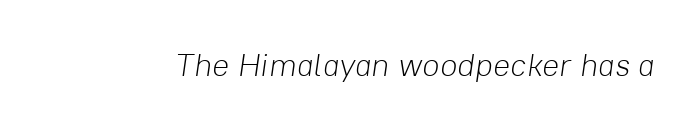
{"italic": "yes", "lean": "right", "slant_degrees": 8, "bold": "no", "weight": "light", "width": "normal", "stroke_contrast": "low", "x_height": "medium", "monospaced": "no", "underline": "no", "letter_spacing": "normal", "letter_spacing_em": 0.0, "glyph_px": 32}
